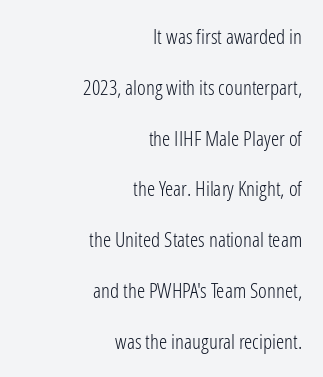
Q: Is the text bold? A: No.
Q: Is the text italic (slanted)? A: No, it is upright.
Q: Is the text underlined? A: No.
Q: How is the paragraph aligned? A: Right-aligned.
Q: Is the spacing between letters normal or unusually wide? A: Normal.
Q: Is the spacing between lines tight, normal or loose? A: Loose.
